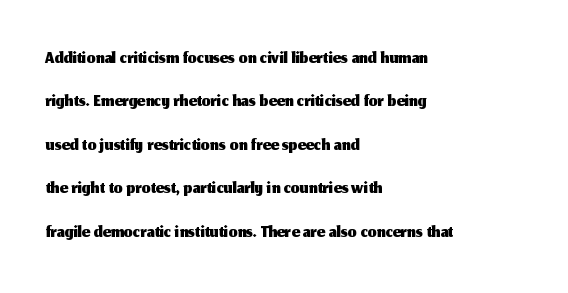
Honestly, the row spacing looks completely unremarkable. A typesetter would call this zero additional tracking. Is there any slant? The stems are plumb. Font category for this specimen: sans-serif.
